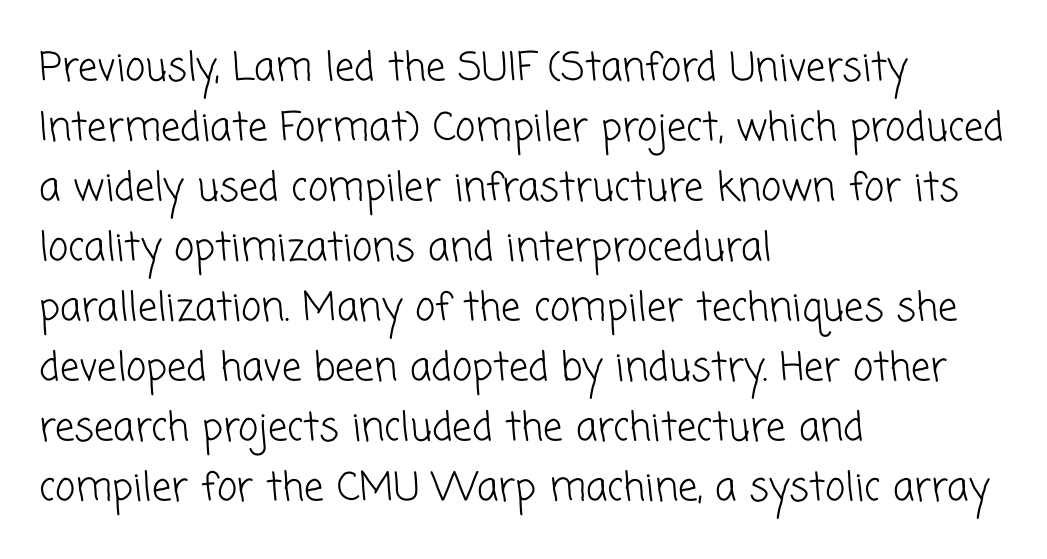
The typesetter chose a ragged-right arrangement here. Here the designer chose a conventional face with non-uniform glyph widths. The letters look calm and open, with moderate or lighter stems. The rendering shows plain stroke endings on the letterforms — a sans-serif design. The gap between lines stays unmarked. This rendering leaves character spacing at its baseline value.
